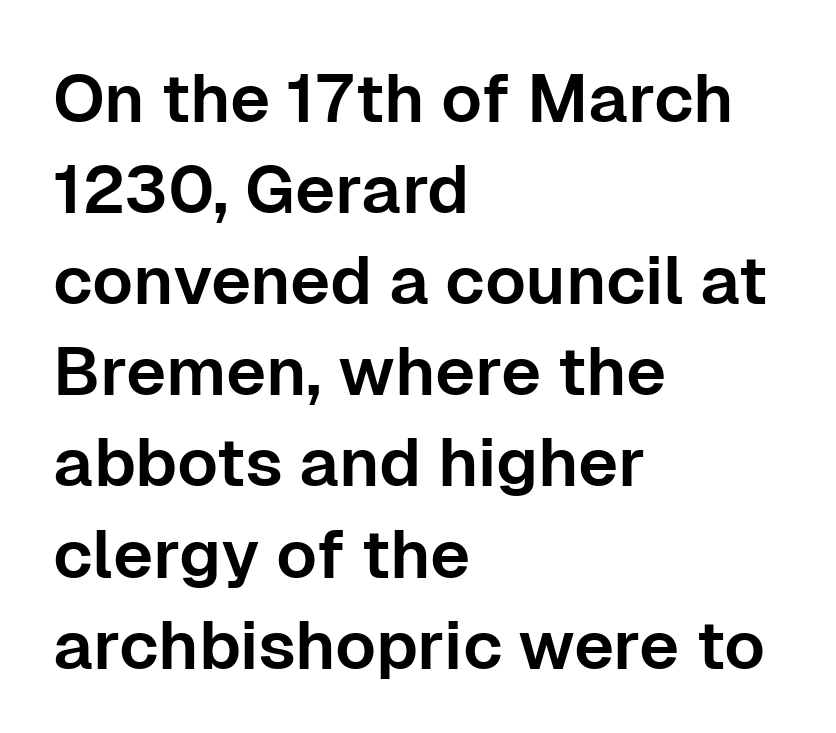
Ascenders rise straight up at ninety degrees. Bare-footed words on every line. Each word holds together tightly as a unit, with standard inter-letter gaps. Varying glyph widths throughout — classic text-font behaviour.
